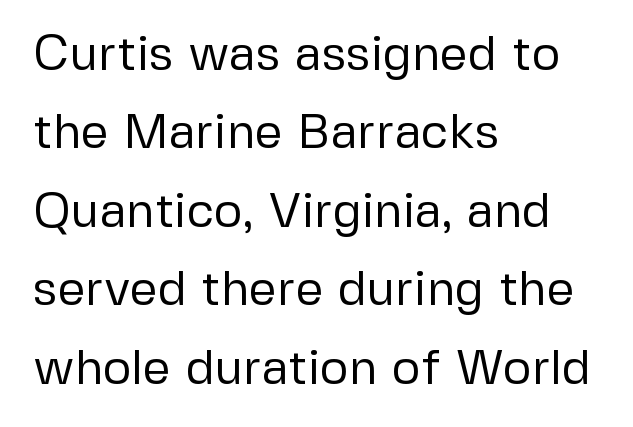
The image shows 49 px regular-weight sans-serif type, upright; set left-aligned, normal line spacing (1.6x), normal letter spacing, not underlined; low stroke contrast and a medium x-height.
